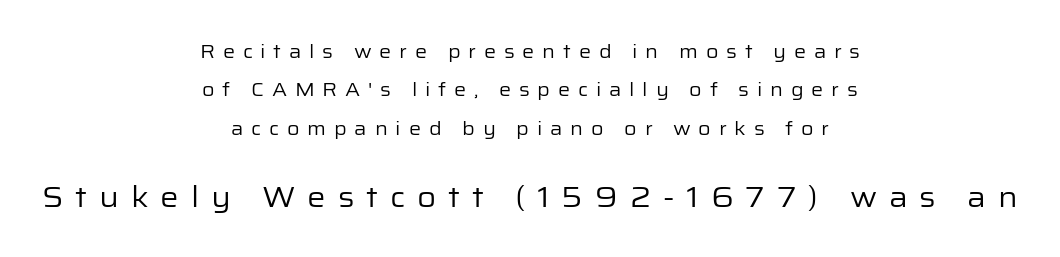
{"serif": "no", "italic": "no", "bold": "no", "weight": "regular", "width": "normal", "stroke_contrast": "low", "x_height": "medium", "monospaced": "no", "underline": "no", "align": "center", "line_spacing": "loose", "line_spacing_ratio": 2.02, "letter_spacing": "wide", "letter_spacing_em": 0.41, "larger_block": "second", "size_ratio": 1.53, "glyph_px": 29}
